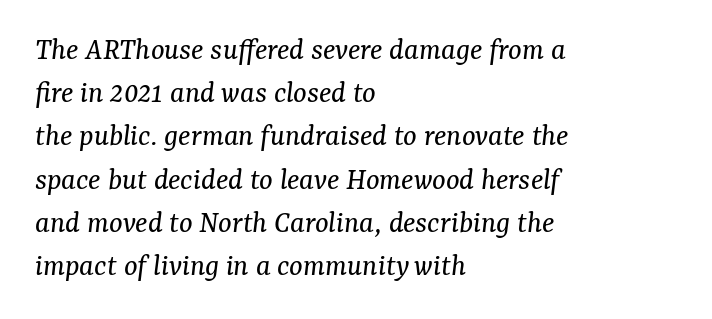
{"serif": "yes", "italic": "yes", "lean": "right", "slant_degrees": 7, "bold": "no", "weight": "regular", "width": "normal", "stroke_contrast": "medium", "x_height": "medium", "monospaced": "no", "underline": "no", "align": "left", "line_spacing": "normal", "line_spacing_ratio": 1.35, "letter_spacing": "normal", "letter_spacing_em": 0.0, "glyph_px": 32}
